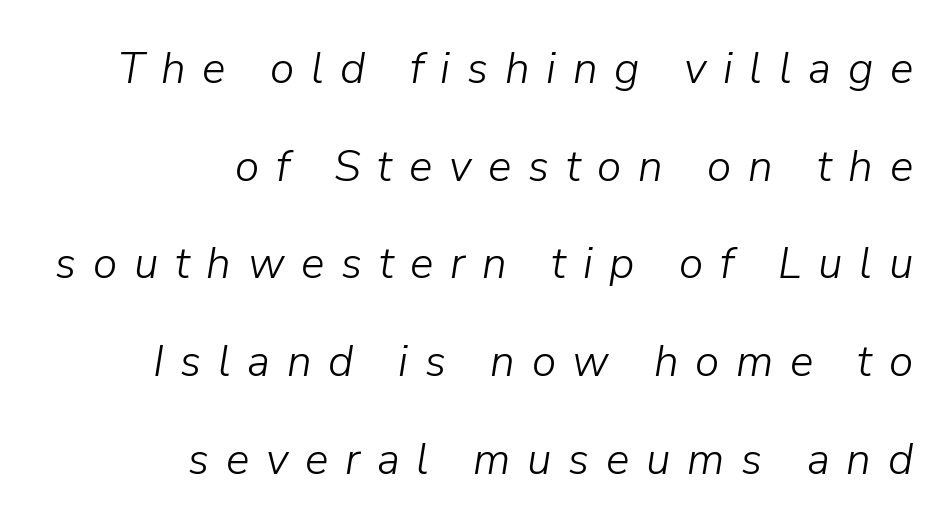
Q: Is the text bold? A: No.
Q: Is the text italic (slanted)? A: Yes, it leans right by about 9 degrees.
Q: Is the text underlined? A: No.
Q: How is the paragraph aligned? A: Right-aligned.
Q: Is the spacing between letters normal or unusually wide? A: Unusually wide.
Q: Is the spacing between lines tight, normal or loose? A: Loose.
Q: Width (condensed, normal, or wide)? A: Normal.
Q: Stroke contrast? A: Low.
Q: x-height? A: Medium.
Q: Monospaced? A: No.
